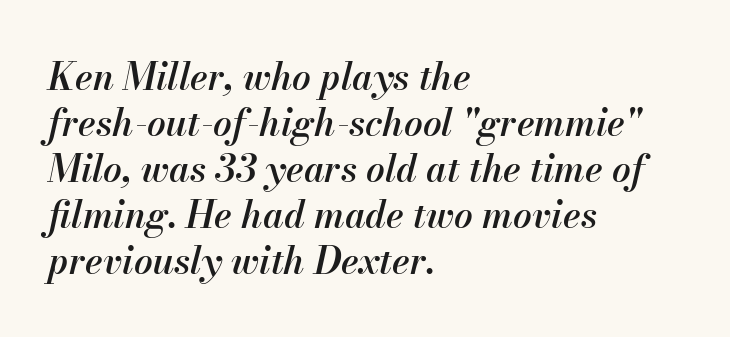
{"italic": "yes", "lean": "right", "slant_degrees": 13, "bold": "semi", "weight": "semibold", "width": "normal", "stroke_contrast": "medium", "x_height": "small", "monospaced": "no", "underline": "no", "align": "left", "line_spacing_ratio": 1.24, "letter_spacing": "normal", "letter_spacing_em": 0.0, "glyph_px": 37}
